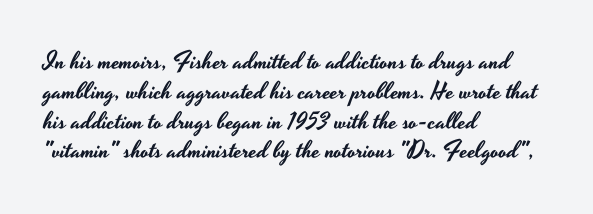
The image shows 24 px text type; set left-aligned, line spacing 1.24x, normal letter spacing, not underlined.
